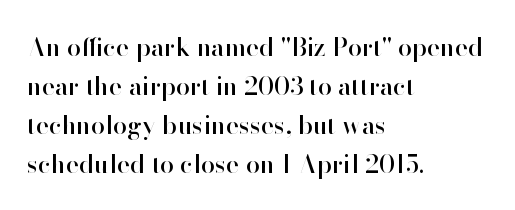
Q: Is the text italic (slanted)? A: No, it is upright.
Q: Is the text underlined? A: No.
Q: How is the paragraph aligned? A: Left-aligned.
Q: Is the spacing between letters normal or unusually wide? A: Normal.
Q: Is the spacing between lines tight, normal or loose? A: Normal.
